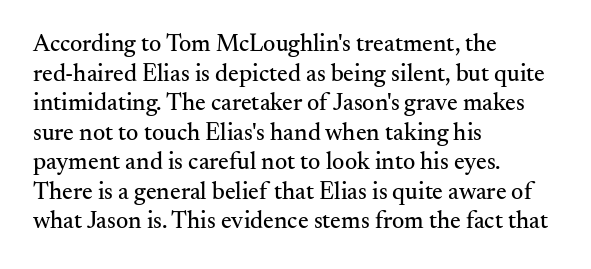
Q: Is the text italic (slanted)? A: No, it is upright.
Q: Is the text underlined? A: No.
Q: How is the paragraph aligned? A: Left-aligned.
Q: Is the spacing between letters normal or unusually wide? A: Normal.
